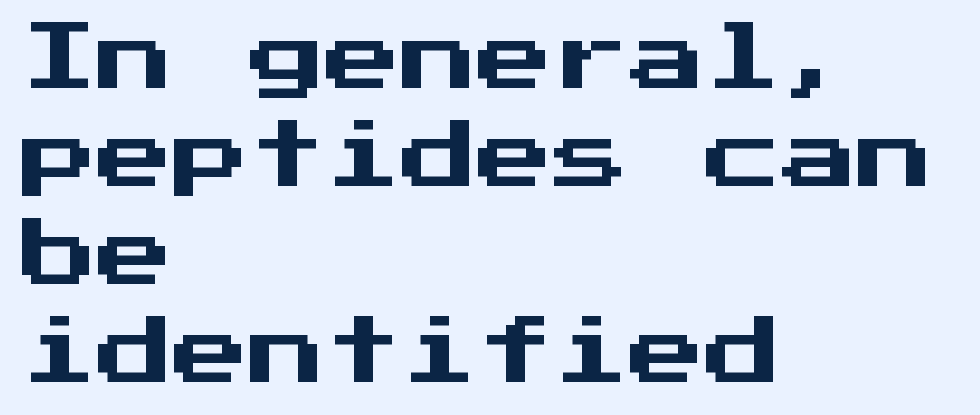
{"serif": "no", "italic": "no", "width": "normal", "stroke_contrast": "medium", "x_height": "medium", "monospaced": "yes", "underline": "no", "align": "left", "line_spacing": "normal", "line_spacing_ratio": 1.29, "letter_spacing": "normal", "letter_spacing_em": 0.0, "glyph_px": 76}
